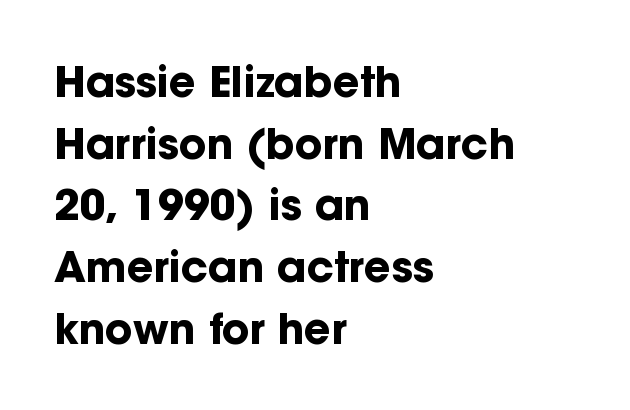
{"serif": "no", "italic": "no", "bold": "yes", "weight": "bold", "width": "normal", "stroke_contrast": "low", "x_height": "medium", "monospaced": "no", "underline": "no", "align": "left", "line_spacing": "normal", "line_spacing_ratio": 1.47, "letter_spacing": "normal", "letter_spacing_em": 0.0, "glyph_px": 42}
